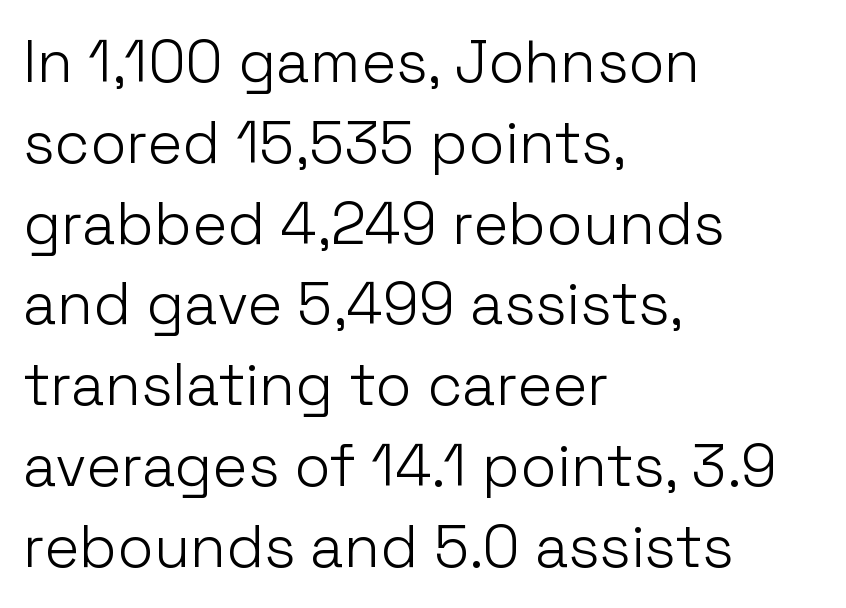
{"serif": "no", "italic": "no", "bold": "no", "weight": "light", "width": "normal", "stroke_contrast": "low", "x_height": "medium", "monospaced": "no", "underline": "no", "align": "left", "line_spacing": "normal", "line_spacing_ratio": 1.37, "letter_spacing": "normal", "letter_spacing_em": 0.0, "glyph_px": 59}
